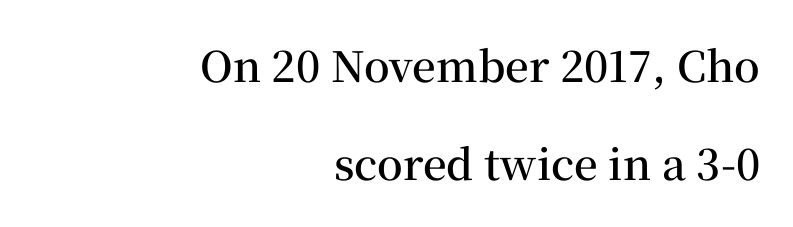
Q: Is the text bold? A: Semi-bold.
Q: Is the text italic (slanted)? A: No, it is upright.
Q: Is the typeface a serif or a sans-serif typeface? A: Serif.
Q: Is the text underlined? A: No.
Q: How is the paragraph aligned? A: Right-aligned.
Q: Is the spacing between letters normal or unusually wide? A: Normal.
Q: Is the spacing between lines tight, normal or loose? A: Loose.
Q: Width (condensed, normal, or wide)? A: Normal.
Q: Stroke contrast? A: Medium.
Q: x-height? A: Medium.
Q: Monospaced? A: No.
